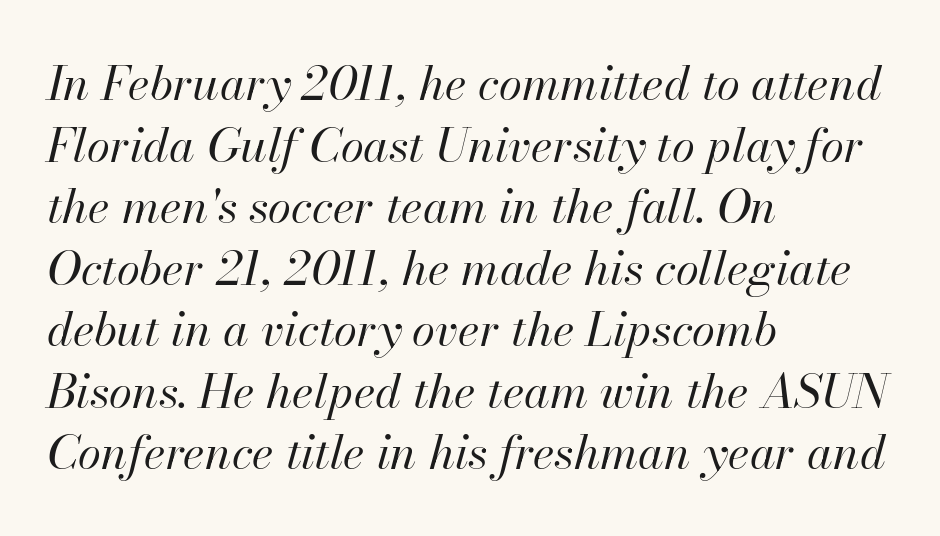
Q: Is the text bold? A: No.
Q: Is the text italic (slanted)? A: Yes, it leans right by about 13 degrees.
Q: Is the text underlined? A: No.
Q: How is the paragraph aligned? A: Left-aligned.
Q: Is the spacing between letters normal or unusually wide? A: Normal.
Q: Is the spacing between lines tight, normal or loose? A: Normal.
Q: Width (condensed, normal, or wide)? A: Normal.
Q: Stroke contrast? A: High.
Q: x-height? A: Small.
Q: Monospaced? A: No.
